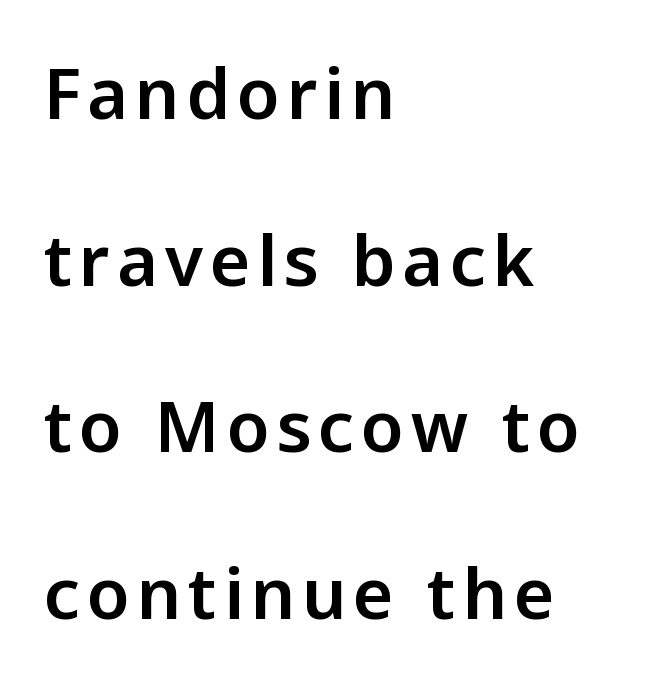
Q: Is the text italic (slanted)? A: No, it is upright.
Q: Is the typeface a serif or a sans-serif typeface? A: Sans-serif.
Q: Is the text underlined? A: No.
Q: How is the paragraph aligned? A: Left-aligned.
Q: Is the spacing between lines tight, normal or loose? A: Loose.
Q: Width (condensed, normal, or wide)? A: Normal.
Q: Stroke contrast? A: Low.
Q: x-height? A: Medium.
Q: Monospaced? A: No.
